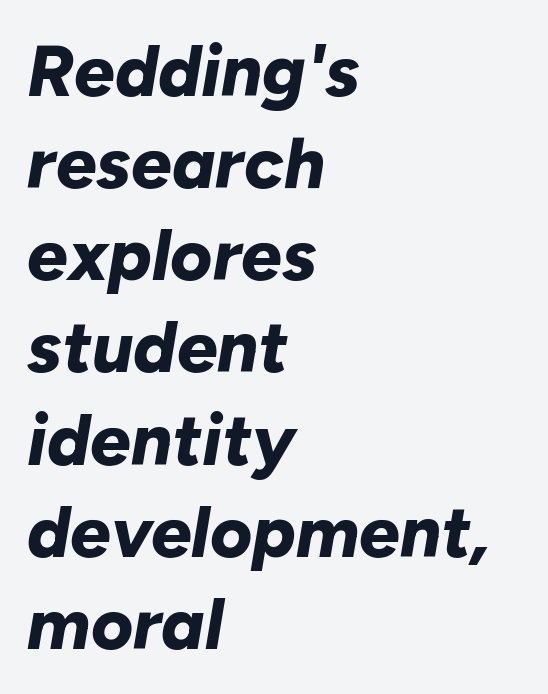
The image shows 72 px bold type, italic (leaning right); set left-aligned, normal line spacing (1.28x), normal letter spacing, not underlined; low stroke contrast and a medium x-height.
